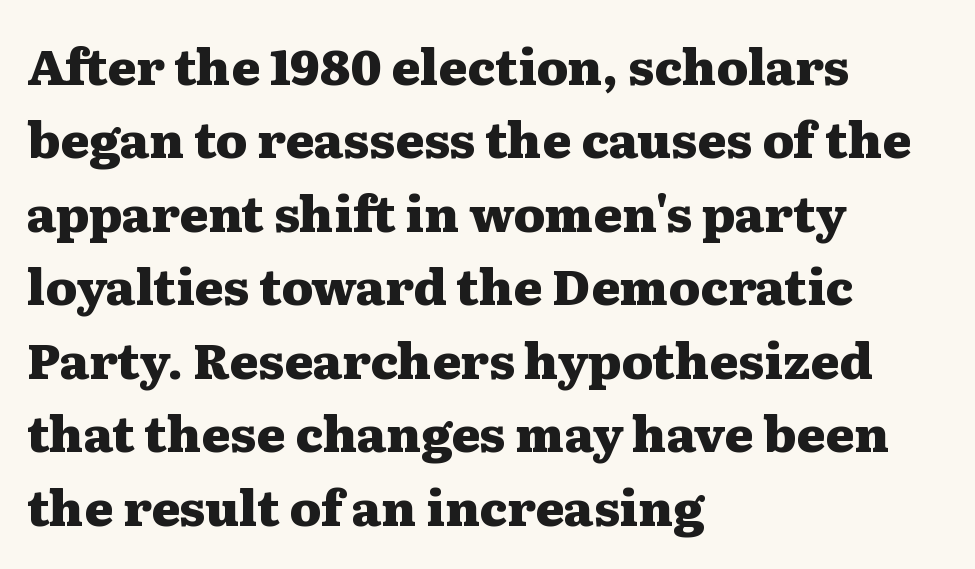
The image shows 49 px heavy, wide serif type, upright; set left-aligned, normal line spacing (1.5x), normal letter spacing, not underlined; medium stroke contrast and a medium x-height.
